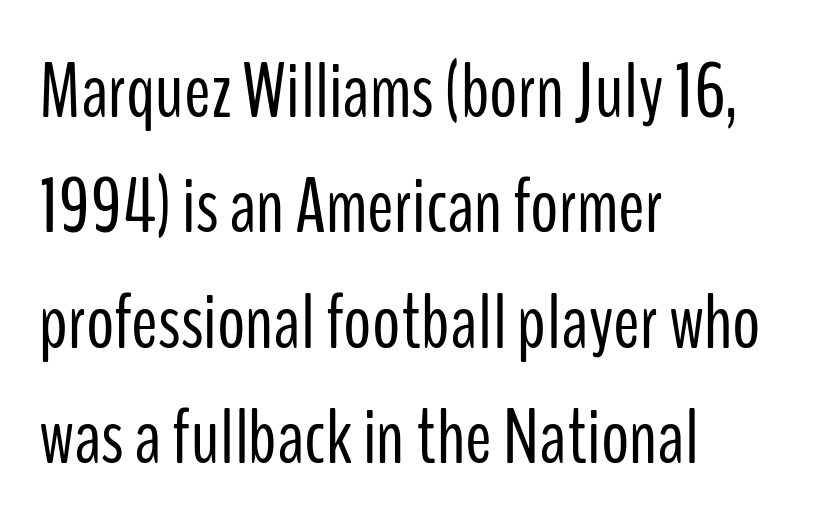
The image shows 79 px light, condensed sans-serif type, upright; set left-aligned, normal line spacing (1.46x), normal letter spacing, not underlined; low stroke contrast and a medium x-height.
